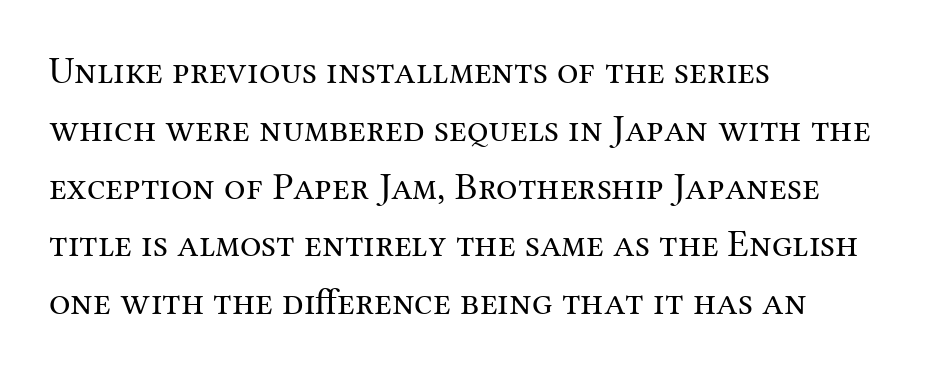
In terms of posture, this sample is upright. Is the letter spacing exaggerated? No — it looks like the ordinary default. Here the designer chose a conventional face with non-uniform glyph widths. The rag falls on the right side of this text block. Notice how descenders clear the ascenders below comfortably — that's standard leading.
